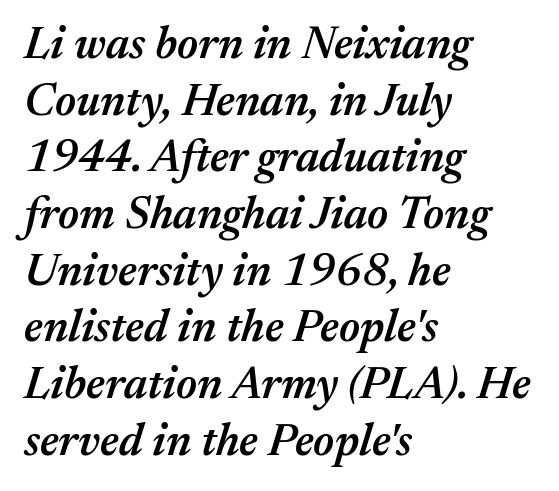
{"italic": "yes", "lean": "right", "slant_degrees": 17, "bold": "semi", "weight": "semibold", "width": "normal", "stroke_contrast": "medium", "x_height": "medium", "monospaced": "no", "underline": "no", "align": "left", "line_spacing": "normal", "line_spacing_ratio": 1.26, "letter_spacing": "normal", "letter_spacing_em": 0.0, "glyph_px": 45}
